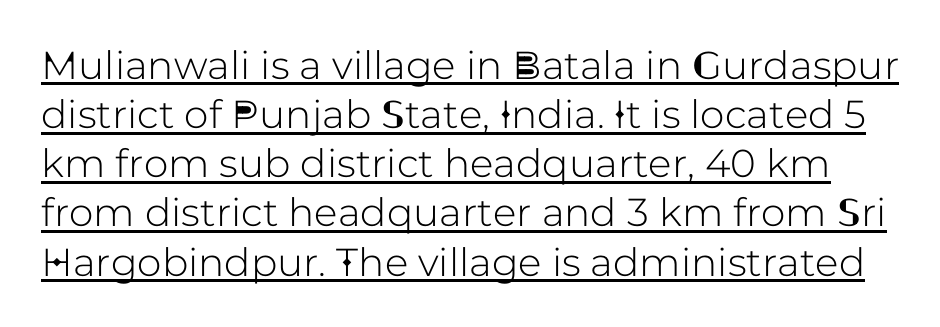
The image shows 39 px sans-serif type, upright; set normal line spacing (1.26x), normal letter spacing, underlined; low stroke contrast and a medium x-height.
